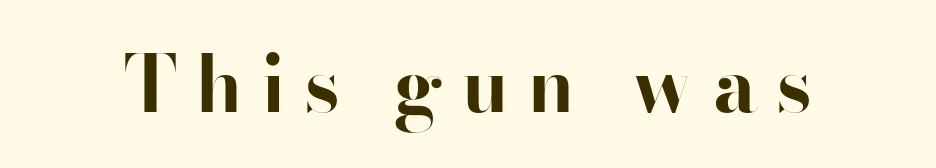
The image shows 78 px bold sans-serif type, upright; set unusually wide letter spacing (+0.23 em), not underlined; high stroke contrast and a small x-height.
